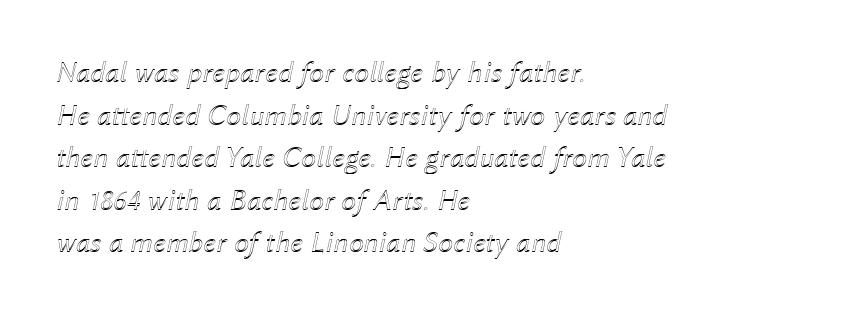
The baseline area is clear. These lines sit exactly where default settings would place them. The letters are slanted; this is an italic face. These lines are rendered in a variable-pitch font. The rag falls on the right side of this text block.
